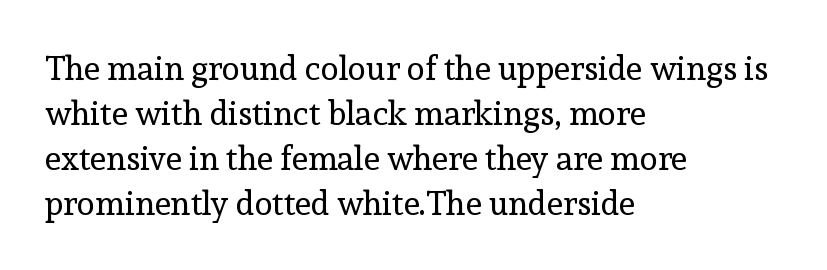
The image shows 33 px regular-weight serif type, upright; set left-aligned, normal line spacing (1.36x), normal letter spacing, not underlined; a medium x-height.
